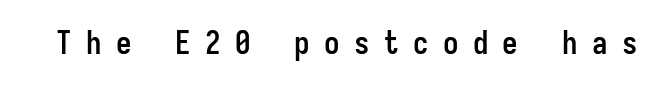
{"serif": "no", "italic": "no", "bold": "yes", "weight": "semibold", "width": "condensed", "stroke_contrast": "low", "x_height": "medium", "monospaced": "yes", "underline": "no", "letter_spacing": "wide", "letter_spacing_em": 0.46, "glyph_px": 31}
